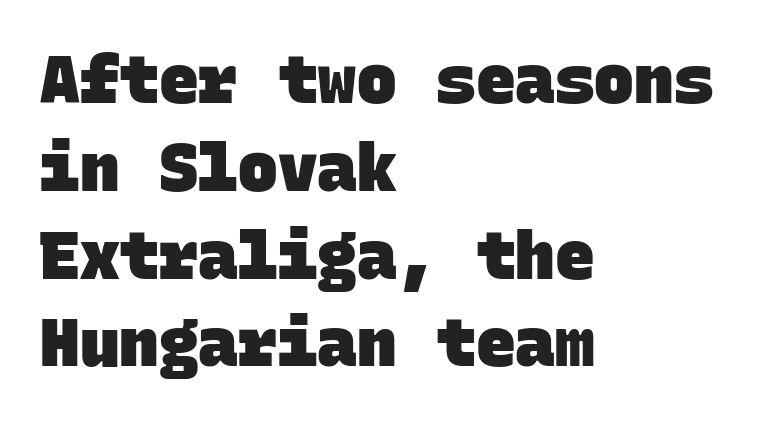
Q: Is the text bold? A: Yes.
Q: Is the typeface a serif or a sans-serif typeface? A: Sans-serif.
Q: Is the text underlined? A: No.
Q: How is the paragraph aligned? A: Left-aligned.
Q: Is the spacing between letters normal or unusually wide? A: Normal.
Q: Is the spacing between lines tight, normal or loose? A: Normal.
Q: Width (condensed, normal, or wide)? A: Normal.
Q: Stroke contrast? A: Low.
Q: x-height? A: Large.
Q: Monospaced? A: Yes.
